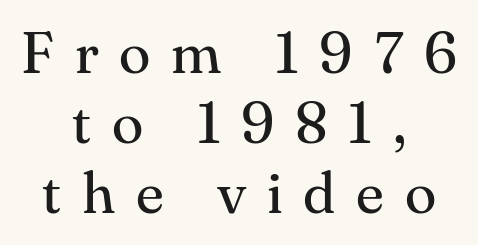
{"serif": "yes", "italic": "no", "bold": "no", "weight": "regular", "width": "normal", "stroke_contrast": "medium", "x_height": "small", "monospaced": "no", "underline": "no", "align": "center", "line_spacing_ratio": 1.21, "letter_spacing": "wide", "letter_spacing_em": 0.36, "glyph_px": 58}
